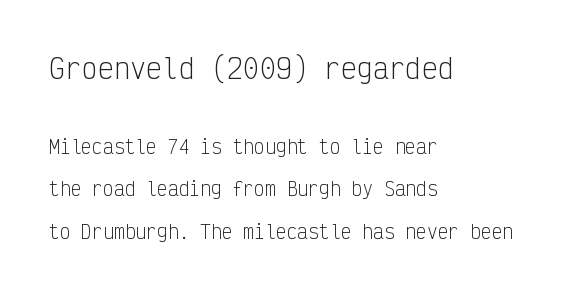
Q: Is the text bold? A: No.
Q: Is the text italic (slanted)? A: No, it is upright.
Q: Is the text underlined? A: No.
Q: How is the paragraph aligned? A: Left-aligned.
Q: Is the spacing between letters normal or unusually wide? A: Normal.
Q: Is the spacing between lines tight, normal or loose? A: Loose.
Q: Which block of text is set in a larger size, the first (top) or the second (bottom)? A: The first (top) one.
